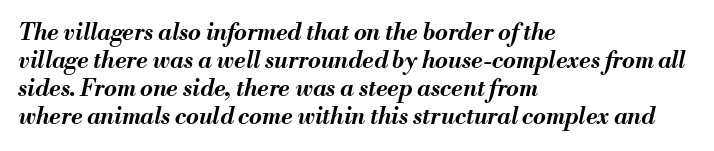
The rendering keeps characters at their native spacing. This sample is left-justified, so line endings fall wherever the words run out. Beneath every word, the page is bare. The text carries the slant typical of an italic or oblique font. Weight: bold.
